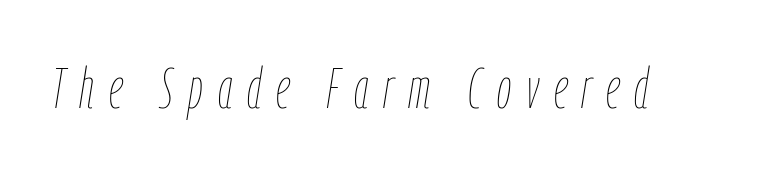
Every character sits at an angle, as italics do. Each word looks stretched out because of the extra space between its letters. The space directly below the letters is spotless. This sample has the flowing, uneven cadence of proportional lettering. A quiet, ordinary-to-light weight characterises the typeface.
